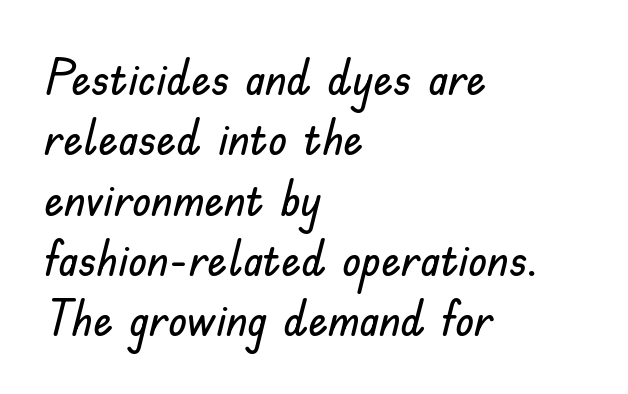
Q: Is the text italic (slanted)? A: Yes.
Q: Is the typeface a serif or a sans-serif typeface? A: Sans-serif.
Q: Is the text underlined? A: No.
Q: How is the paragraph aligned? A: Left-aligned.
Q: Is the spacing between letters normal or unusually wide? A: Normal.
Q: Width (condensed, normal, or wide)? A: Normal.
Q: Stroke contrast? A: Low.
Q: x-height? A: Small.
Q: Monospaced? A: No.
